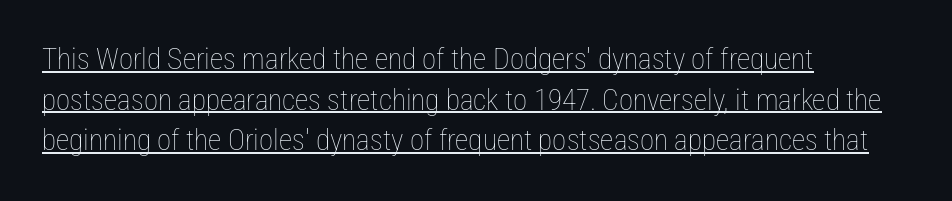
Q: Is the text bold? A: No.
Q: Is the text italic (slanted)? A: No, it is upright.
Q: Is the text underlined? A: Yes.
Q: How is the paragraph aligned? A: Left-aligned.
Q: Is the spacing between letters normal or unusually wide? A: Normal.
Q: Is the spacing between lines tight, normal or loose? A: Normal.
Q: Width (condensed, normal, or wide)? A: Condensed.
Q: Stroke contrast? A: Low.
Q: x-height? A: Medium.
Q: Monospaced? A: No.
